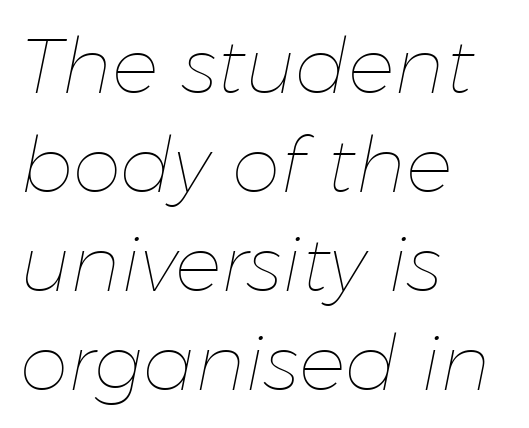
Q: Is the text bold? A: No.
Q: Is the text italic (slanted)? A: Yes, it leans right by about 11 degrees.
Q: Is the text underlined? A: No.
Q: How is the paragraph aligned? A: Left-aligned.
Q: Is the spacing between letters normal or unusually wide? A: Normal.
Q: Is the spacing between lines tight, normal or loose? A: Normal.
Q: Width (condensed, normal, or wide)? A: Normal.
Q: Stroke contrast? A: Low.
Q: x-height? A: Medium.
Q: Monospaced? A: No.
